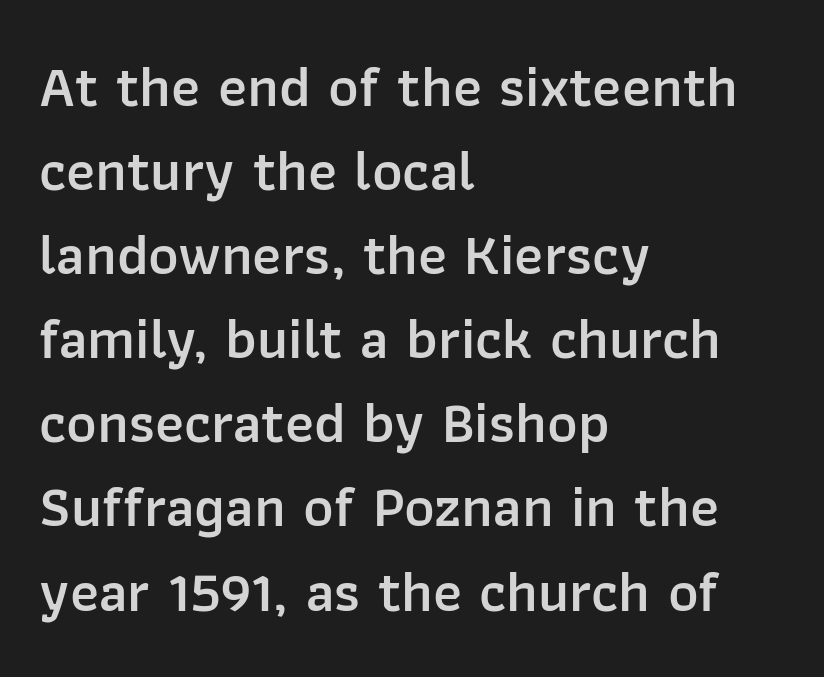
The image shows 58 px semibold sans-serif type, upright; set left-aligned, normal line spacing (1.45x), normal letter spacing, not underlined; low stroke contrast and a medium x-height.
